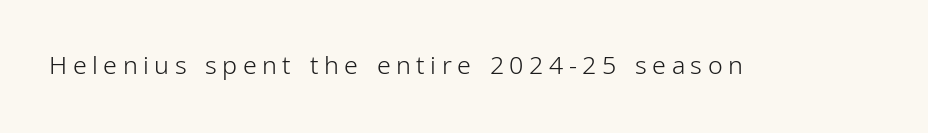
Q: Is the text bold? A: No.
Q: Is the text italic (slanted)? A: No, it is upright.
Q: Is the text underlined? A: No.
Q: Is the spacing between letters normal or unusually wide? A: Unusually wide.
